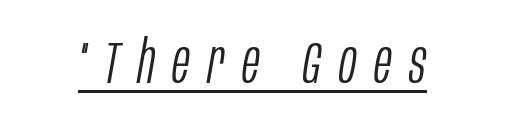
Loose tracking; the words dissolve into strings of separated letters. The rendering uses the underline text-decoration. Is the stroke heavy? The answer is a plain regular-or-lighter. The face used here is proportionally spaced, like ordinary book or web type. Slant detected: the letters are inclined.
